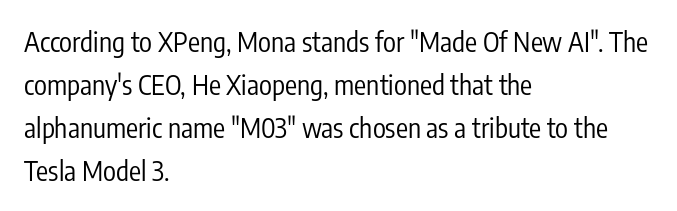
The image shows 27 px text type, upright; set left-aligned, normal line spacing (1.59x), normal letter spacing, not underlined.
